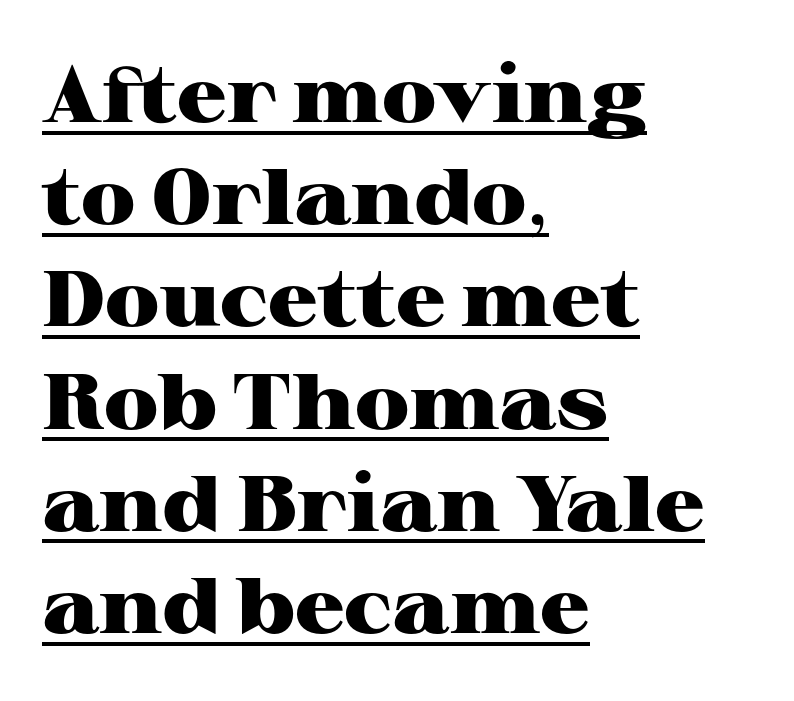
Compared with a centered layout, this one pins lines to the left instead. This sample uses a serif face. Each letter keeps its own natural width here, so spacing adapts to shape. Whoever set this chose a conventional vertical rhythm. It's the straight-up-and-down kind of type. Strokes here are thick enough to call this a true bold.
